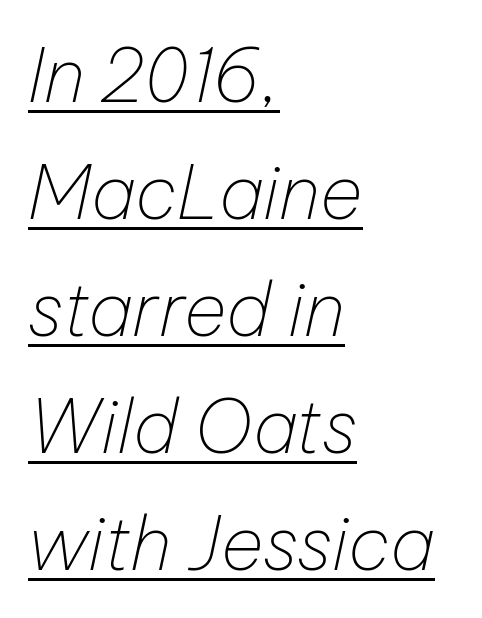
The ragged edge is on the right, which tells us the setting is flush left. Yep, that's italic — everything's leaning. Bold? No — there's no thickening of the strokes. How would I describe the line gaps? Plain and ordinary. There is no visible air inserted between adjacent glyphs.
